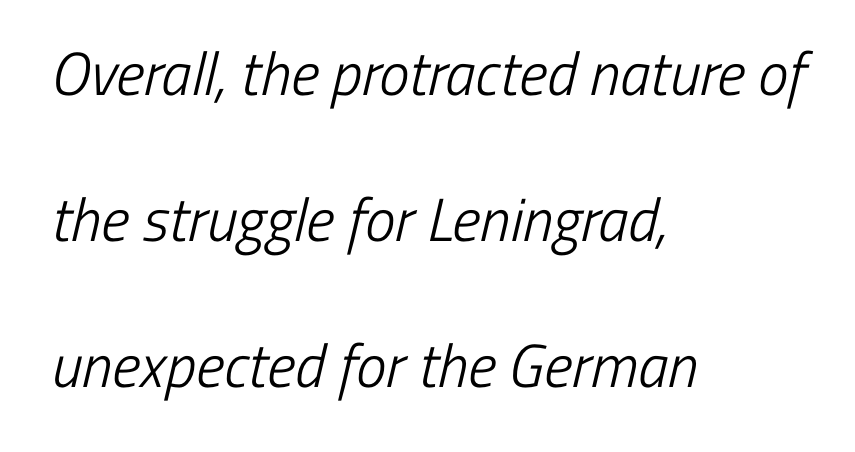
{"serif": "no", "bold": "no", "weight": "light", "width": "condensed", "stroke_contrast": "low", "x_height": "medium", "monospaced": "no", "underline": "no", "align": "left", "line_spacing": "loose", "line_spacing_ratio": 2.39, "letter_spacing": "normal", "letter_spacing_em": 0.0, "glyph_px": 61}
